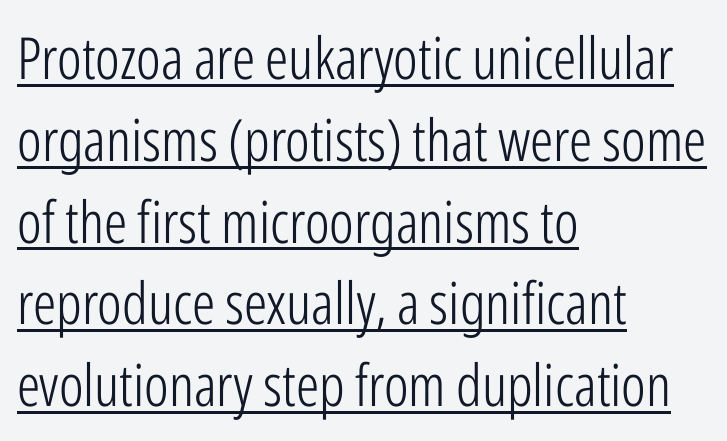
{"serif": "no", "italic": "no", "bold": "no", "weight": "light", "width": "condensed", "stroke_contrast": "low", "x_height": "medium", "monospaced": "no", "underline": "yes", "align": "left", "line_spacing": "normal", "line_spacing_ratio": 1.41, "letter_spacing": "normal", "letter_spacing_em": 0.0, "glyph_px": 58}
